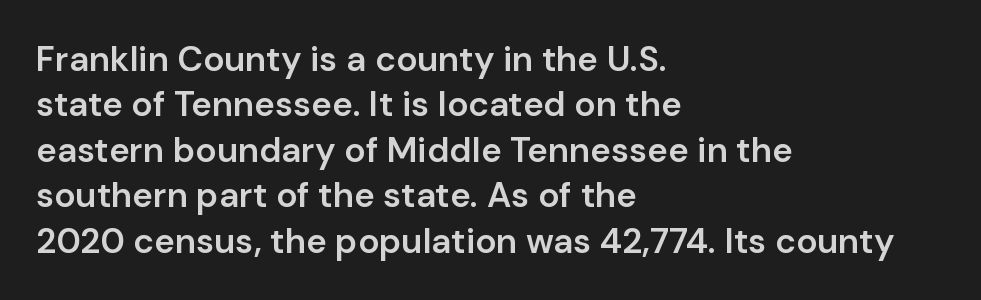
The image shows 35 px semibold sans-serif type, upright; set left-aligned, normal line spacing (1.3x), normal letter spacing, not underlined; low stroke contrast and a medium x-height.
